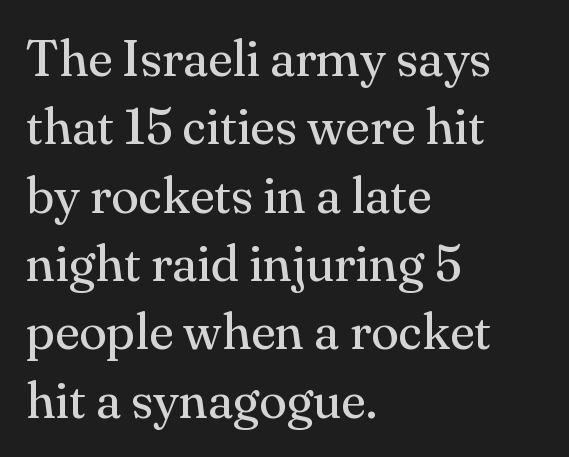
Q: Is the text bold? A: No.
Q: Is the text italic (slanted)? A: No, it is upright.
Q: Is the typeface a serif or a sans-serif typeface? A: Serif.
Q: Is the text underlined? A: No.
Q: How is the paragraph aligned? A: Left-aligned.
Q: Is the spacing between letters normal or unusually wide? A: Normal.
Q: Is the spacing between lines tight, normal or loose? A: Normal.
Q: Width (condensed, normal, or wide)? A: Normal.
Q: Stroke contrast? A: Medium.
Q: x-height? A: Small.
Q: Monospaced? A: No.
